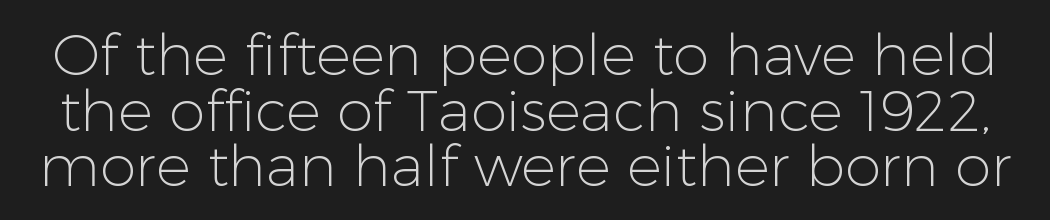
Q: Is the text bold? A: No.
Q: Is the text italic (slanted)? A: No, it is upright.
Q: Is the typeface a serif or a sans-serif typeface? A: Sans-serif.
Q: Is the text underlined? A: No.
Q: Is the spacing between letters normal or unusually wide? A: Normal.
Q: Is the spacing between lines tight, normal or loose? A: Tight.
Q: Width (condensed, normal, or wide)? A: Normal.
Q: Stroke contrast? A: Low.
Q: x-height? A: Medium.
Q: Monospaced? A: No.
